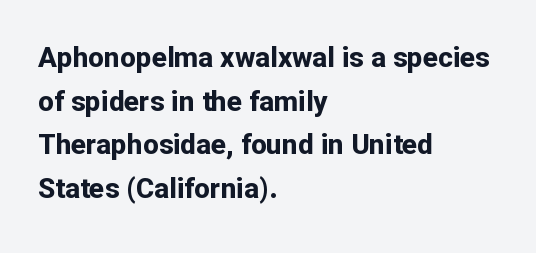
Q: Is the text bold? A: Yes.
Q: Is the text italic (slanted)? A: No, it is upright.
Q: Is the typeface a serif or a sans-serif typeface? A: Sans-serif.
Q: Is the text underlined? A: No.
Q: How is the paragraph aligned? A: Left-aligned.
Q: Is the spacing between letters normal or unusually wide? A: Normal.
Q: Is the spacing between lines tight, normal or loose? A: Normal.
Q: Width (condensed, normal, or wide)? A: Normal.
Q: Stroke contrast? A: Low.
Q: x-height? A: Medium.
Q: Monospaced? A: No.
